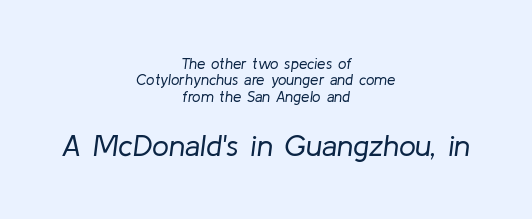
The image shows 30 px regular-weight type, italic (leaning right); set centered, tight line spacing (1.1x), normal letter spacing, not underlined; the second (bottom) block is 2.0x larger; low stroke contrast and a medium x-height.
